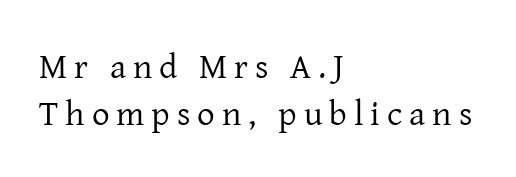
Caption: multi-line text, flush left, ragged right. Characters follow at a spacing far wider than the type designer built in. Think standard paragraph weight, or any step lighter than that. The letters carry serifs — small finishing strokes at the ends of their stems. Regarding leading, the lines here are spaced in the standard way.
